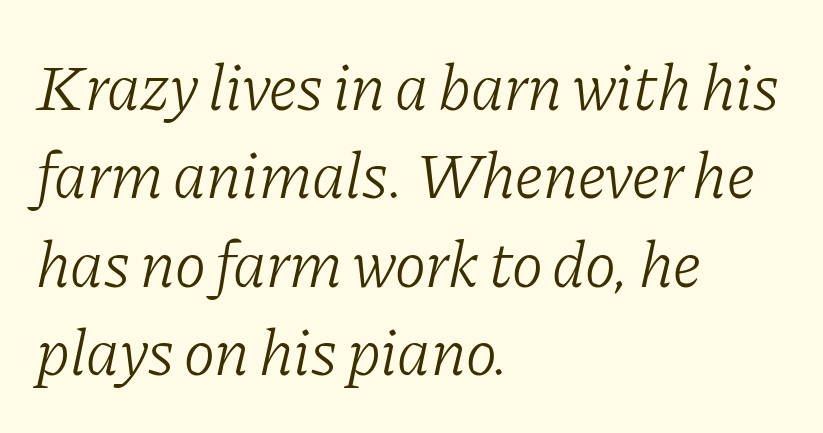
The image shows 66 px light serif type, italic (leaning right); set left-aligned, normal line spacing (1.34x), normal letter spacing, not underlined; low stroke contrast and a medium x-height.
